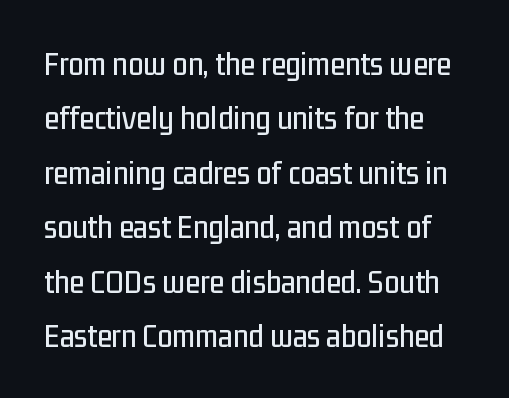
The image shows 34 px condensed sans-serif type, upright; set normal line spacing (1.6x), normal letter spacing, not underlined; low stroke contrast and a medium x-height.
